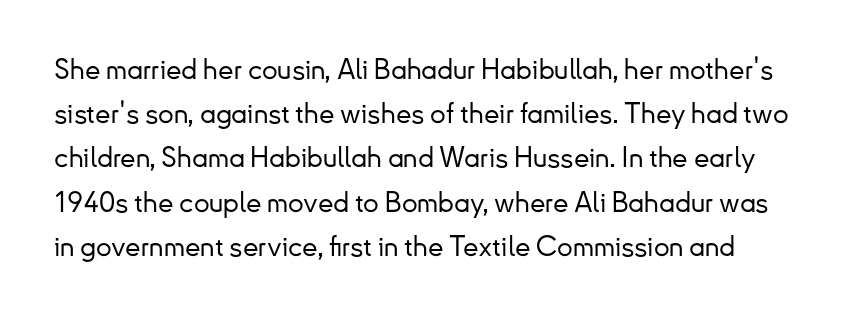
The glyphs are unaccompanied by any horizontal stroke below them. The letters stand straight up with perfectly vertical stems. Compared with typical body copy, the letter spacing here is the same. The leading is moderate, giving the passage an even texture.
